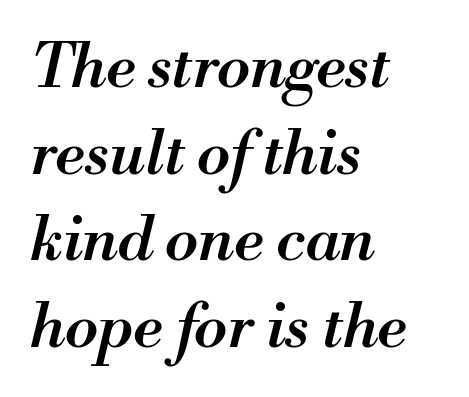
{"italic": "yes", "lean": "right", "slant_degrees": 13, "bold": "semi", "weight": "semibold", "width": "normal", "stroke_contrast": "medium", "x_height": "small", "monospaced": "no", "underline": "no", "align": "left", "line_spacing": "normal", "line_spacing_ratio": 1.42, "letter_spacing": "normal", "letter_spacing_em": 0.0, "glyph_px": 61}
